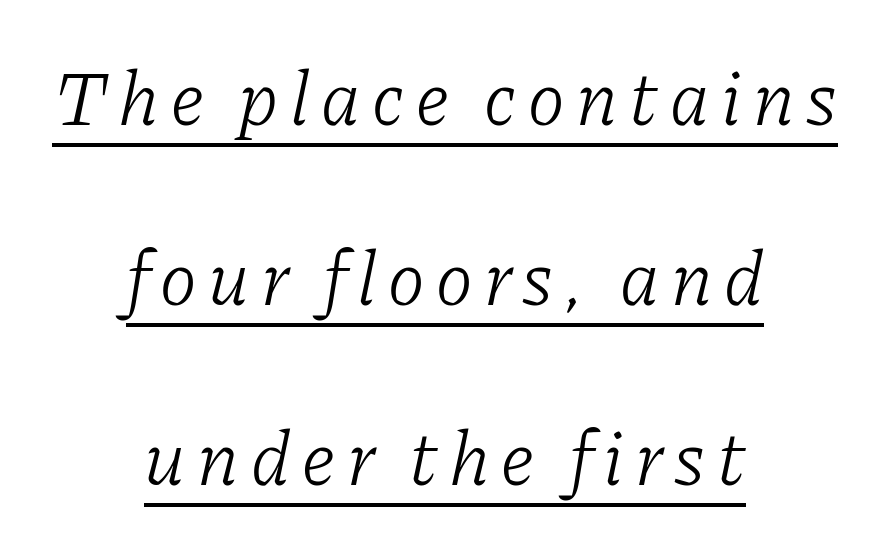
The image shows 78 px light serif type, italic (leaning right); set centered, loose line spacing (2.31x), underlined; low stroke contrast and a medium x-height.
